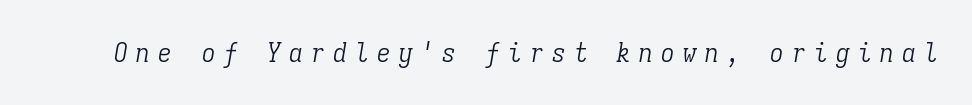
{"italic": "yes", "lean": "right", "slant_degrees": 9, "bold": "no", "underline": "no", "letter_spacing": "wide", "letter_spacing_em": 0.31, "glyph_px": 27}
